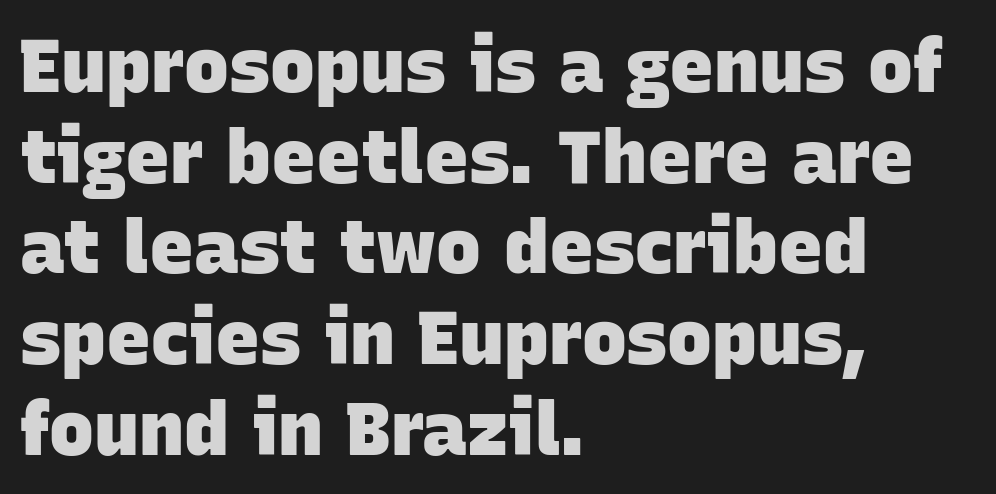
Q: Is the text bold? A: Yes.
Q: Is the typeface a serif or a sans-serif typeface? A: Sans-serif.
Q: Is the text underlined? A: No.
Q: How is the paragraph aligned? A: Left-aligned.
Q: Is the spacing between letters normal or unusually wide? A: Normal.
Q: Width (condensed, normal, or wide)? A: Normal.
Q: Stroke contrast? A: Low.
Q: x-height? A: Large.
Q: Monospaced? A: No.
